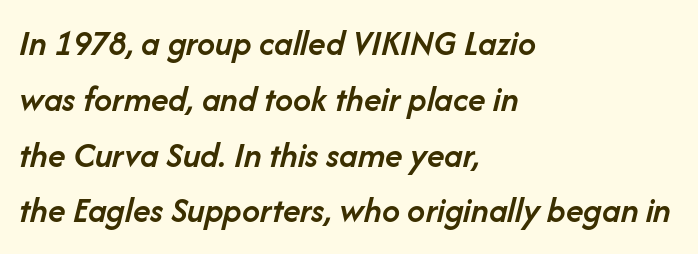
{"italic": "yes", "lean": "right", "slant_degrees": 14, "bold": "semi", "weight": "semibold", "width": "normal", "stroke_contrast": "low", "x_height": "medium", "monospaced": "no", "underline": "no", "align": "left", "line_spacing": "normal", "line_spacing_ratio": 1.55, "letter_spacing": "normal", "letter_spacing_em": 0.0, "glyph_px": 36}
